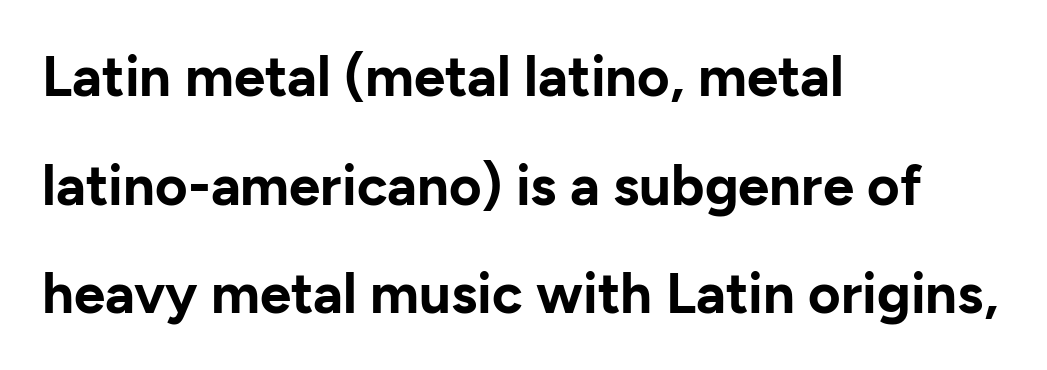
Q: Is the text bold? A: Yes.
Q: Is the text italic (slanted)? A: No, it is upright.
Q: Is the typeface a serif or a sans-serif typeface? A: Sans-serif.
Q: Is the text underlined? A: No.
Q: How is the paragraph aligned? A: Left-aligned.
Q: Is the spacing between letters normal or unusually wide? A: Normal.
Q: Is the spacing between lines tight, normal or loose? A: Loose.
Q: Width (condensed, normal, or wide)? A: Normal.
Q: Stroke contrast? A: Low.
Q: x-height? A: Medium.
Q: Monospaced? A: No.
